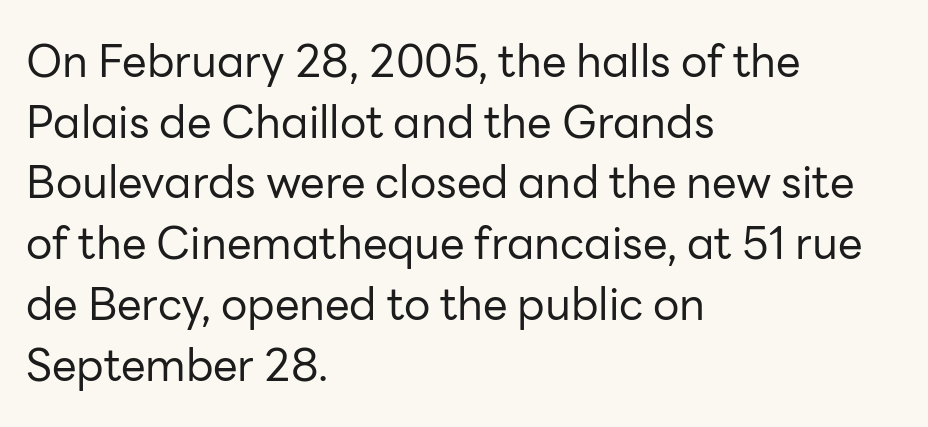
{"serif": "no", "italic": "no", "bold": "no", "weight": "regular", "width": "normal", "stroke_contrast": "low", "x_height": "medium", "monospaced": "no", "underline": "no", "align": "left", "line_spacing": "normal", "line_spacing_ratio": 1.38, "letter_spacing": "normal", "letter_spacing_em": 0.0, "glyph_px": 44}
